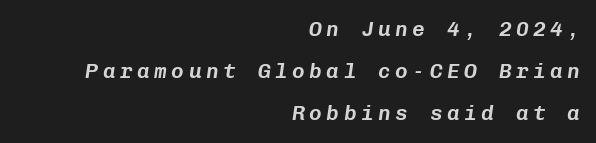
Q: Is the text italic (slanted)? A: Yes, it leans right by about 8 degrees.
Q: Is the text underlined? A: No.
Q: How is the paragraph aligned? A: Right-aligned.
Q: Is the spacing between letters normal or unusually wide? A: Unusually wide.
Q: Is the spacing between lines tight, normal or loose? A: Loose.
